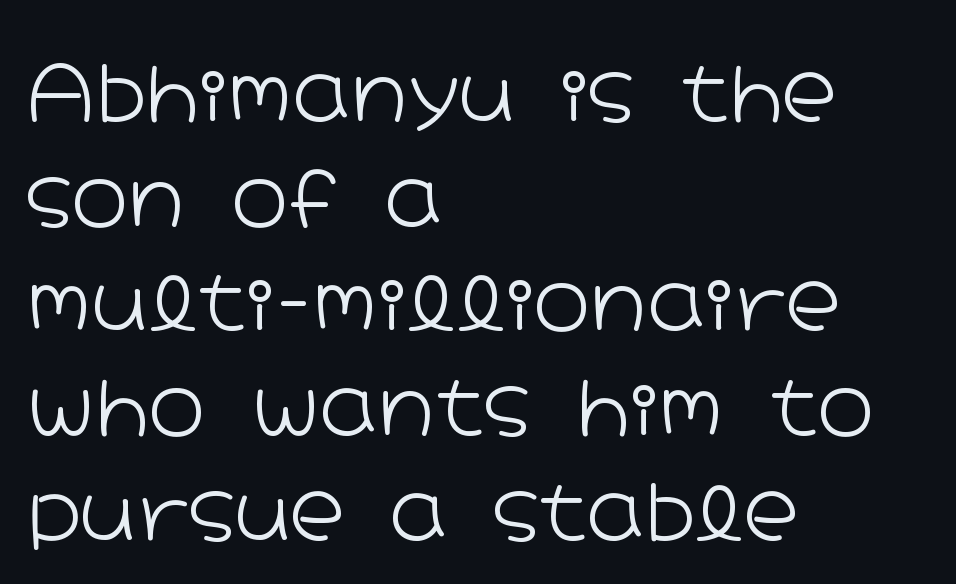
{"serif": "no", "italic": "no", "bold": "no", "weight": "light", "width": "wide", "stroke_contrast": "low", "x_height": "medium", "monospaced": "no", "underline": "no", "align": "left", "line_spacing": "normal", "line_spacing_ratio": 1.36, "letter_spacing": "normal", "letter_spacing_em": 0.0, "glyph_px": 77}
